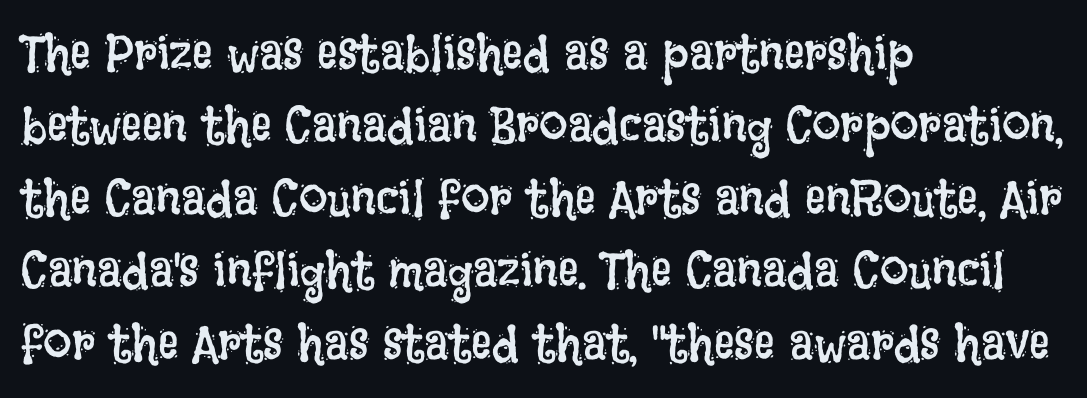
{"italic": "no", "bold": "no", "weight": "regular", "width": "condensed", "stroke_contrast": "low", "x_height": "large", "monospaced": "no", "underline": "no", "align": "left", "line_spacing": "normal", "line_spacing_ratio": 1.42, "letter_spacing": "normal", "letter_spacing_em": 0.0, "glyph_px": 51}
